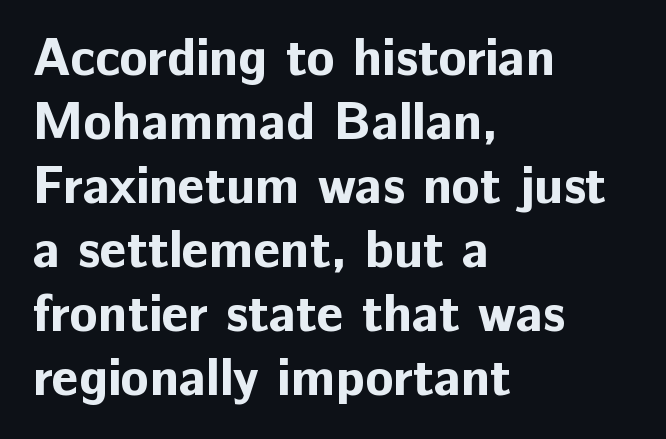
Q: Is the text bold? A: Yes.
Q: Is the text italic (slanted)? A: No, it is upright.
Q: Is the typeface a serif or a sans-serif typeface? A: Sans-serif.
Q: Is the text underlined? A: No.
Q: How is the paragraph aligned? A: Left-aligned.
Q: Is the spacing between letters normal or unusually wide? A: Normal.
Q: Width (condensed, normal, or wide)? A: Normal.
Q: Stroke contrast? A: Low.
Q: x-height? A: Medium.
Q: Monospaced? A: No.
